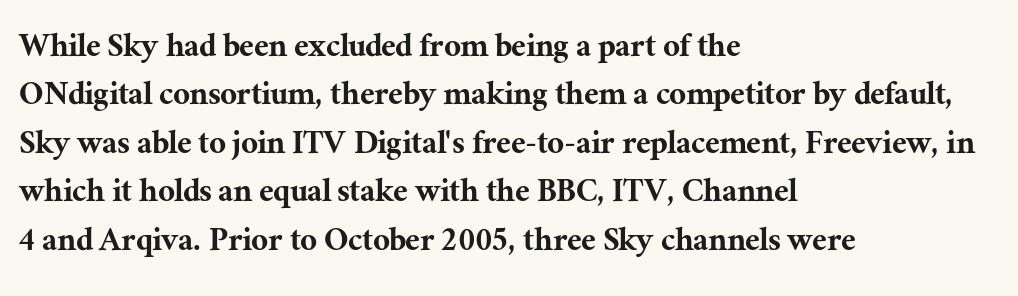
The image shows 37 px serif type, upright; set left-aligned, normal line spacing (1.31x), normal letter spacing, not underlined; medium stroke contrast and a medium x-height.
